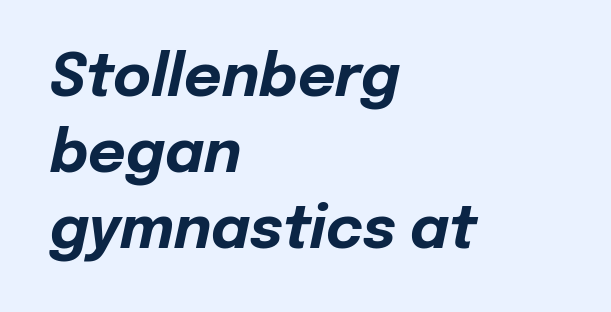
The image shows 58 px bold type, italic (leaning right); set left-aligned, normal line spacing (1.31x), normal letter spacing, not underlined; low stroke contrast and a medium x-height.
